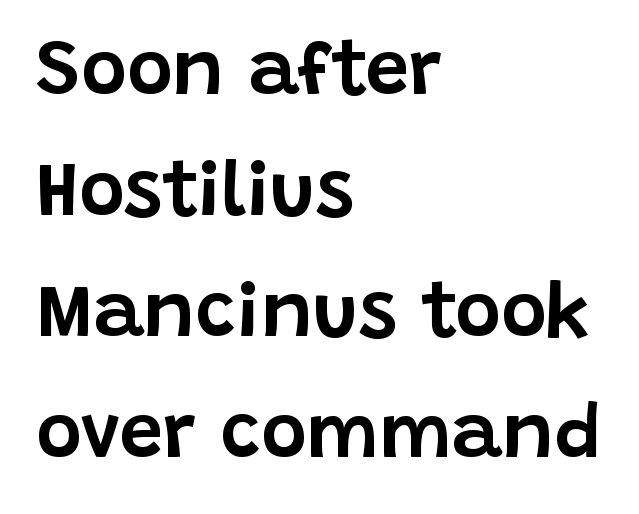
{"serif": "no", "italic": "no", "width": "normal", "stroke_contrast": "low", "x_height": "large", "monospaced": "no", "underline": "no", "align": "left", "line_spacing": "normal", "line_spacing_ratio": 1.55, "letter_spacing": "normal", "letter_spacing_em": 0.0, "glyph_px": 78}
